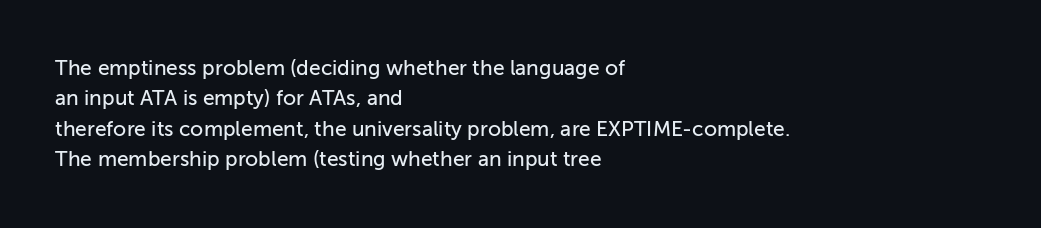
{"italic": "no", "underline": "no", "align": "left", "line_spacing": "normal", "line_spacing_ratio": 1.45, "letter_spacing": "normal", "letter_spacing_em": 0.0, "glyph_px": 21}
